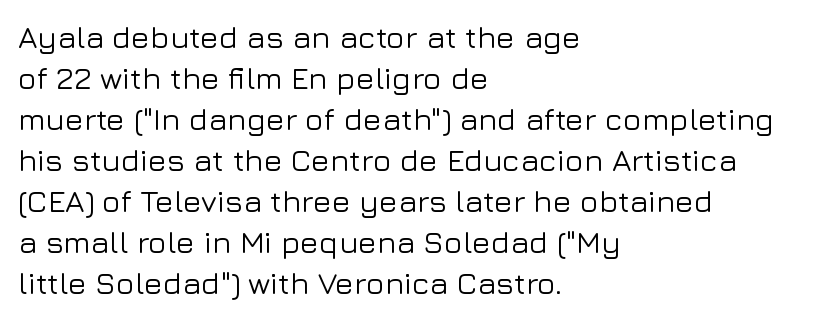
{"serif": "no", "italic": "no", "width": "normal", "stroke_contrast": "low", "x_height": "medium", "monospaced": "no", "underline": "no", "align": "left", "line_spacing": "normal", "line_spacing_ratio": 1.32, "letter_spacing": "normal", "letter_spacing_em": 0.0, "glyph_px": 31}
